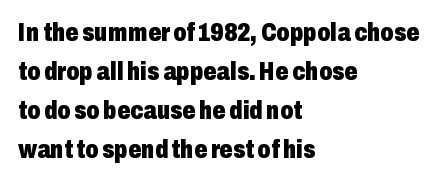
Q: Is the text bold? A: Yes.
Q: Is the text italic (slanted)? A: No, it is upright.
Q: Is the text underlined? A: No.
Q: How is the paragraph aligned? A: Left-aligned.
Q: Is the spacing between letters normal or unusually wide? A: Normal.
Q: Is the spacing between lines tight, normal or loose? A: Normal.
